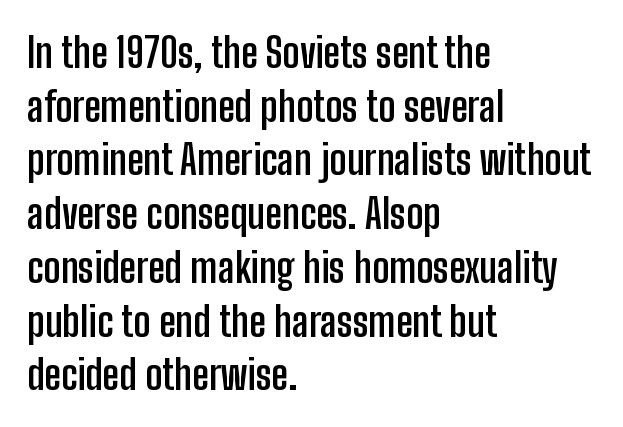
Leading: standard. Compared with an ordinary text face, these strokes are far heavier — a full bold. Each letter's strokes conclude bluntly, with no projecting serifs. The paragraph has a hard left edge and a soft right edge.
